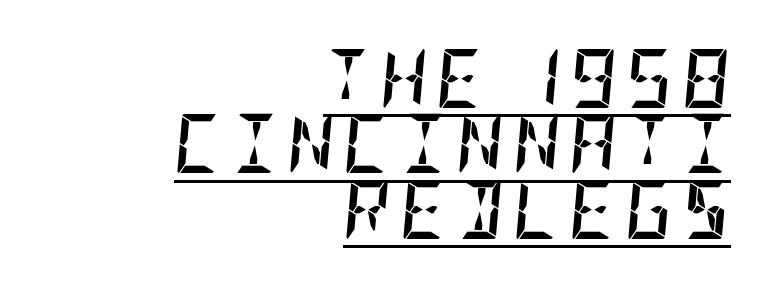
Q: Is the text bold? A: Yes.
Q: Is the text italic (slanted)? A: Yes, it leans right by about 5 degrees.
Q: Is the text underlined? A: Yes.
Q: How is the paragraph aligned? A: Right-aligned.
Q: Is the spacing between lines tight, normal or loose? A: Tight.
Q: Width (condensed, normal, or wide)? A: Condensed.
Q: Stroke contrast? A: Low.
Q: x-height? A: Large.
